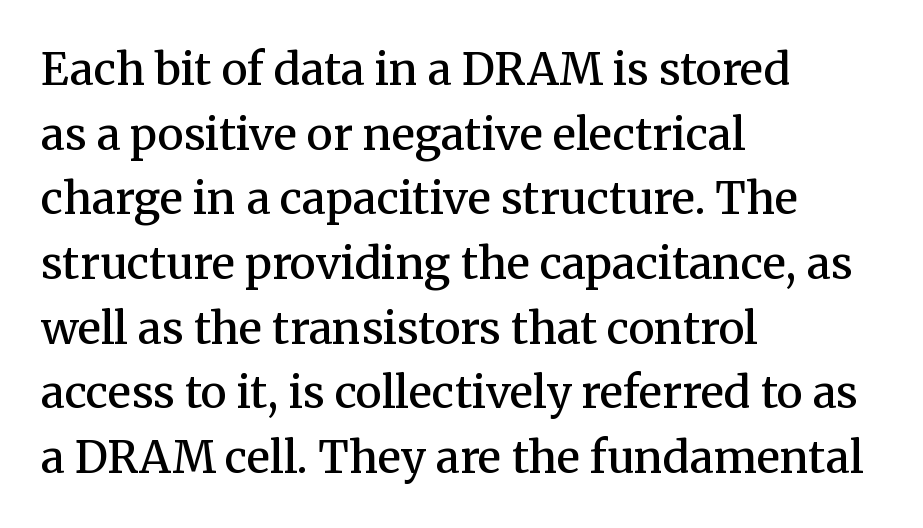
{"serif": "yes", "italic": "no", "bold": "semi", "weight": "semibold", "width": "normal", "stroke_contrast": "medium", "x_height": "medium", "monospaced": "no", "underline": "no", "align": "left", "line_spacing": "normal", "line_spacing_ratio": 1.47, "letter_spacing": "normal", "letter_spacing_em": 0.0, "glyph_px": 44}
